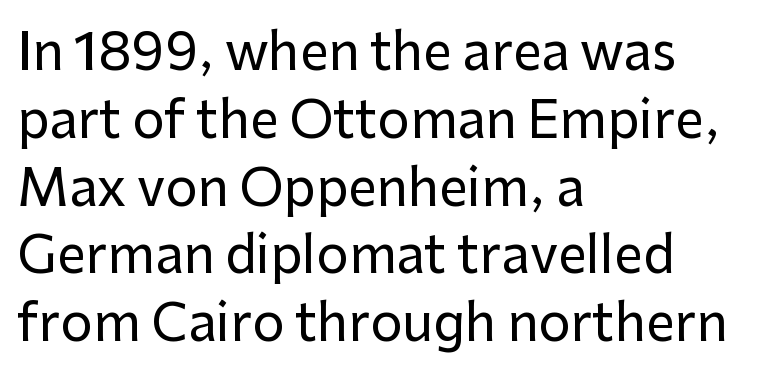
In terms of letterform style, serifs are entirely absent. Do the letters lean? They stand straight. What's the leading like? Ordinary, nothing unusual. This sample uses plain, unmodified letter spacing. Leftover space on each line is placed entirely after the last word.
